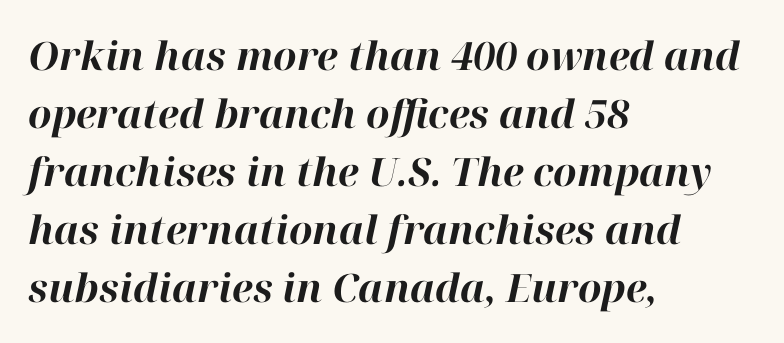
Q: Is the text bold? A: Yes.
Q: Is the text italic (slanted)? A: Yes, it leans right by about 12 degrees.
Q: Is the text underlined? A: No.
Q: How is the paragraph aligned? A: Left-aligned.
Q: Is the spacing between letters normal or unusually wide? A: Normal.
Q: Is the spacing between lines tight, normal or loose? A: Normal.
Q: Width (condensed, normal, or wide)? A: Normal.
Q: Stroke contrast? A: High.
Q: x-height? A: Medium.
Q: Monospaced? A: No.
